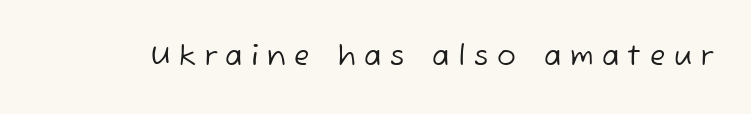
The image shows 28 px regular-weight sans-serif type; set unusually wide letter spacing (+0.31 em), not underlined; low stroke contrast and a medium x-height.
